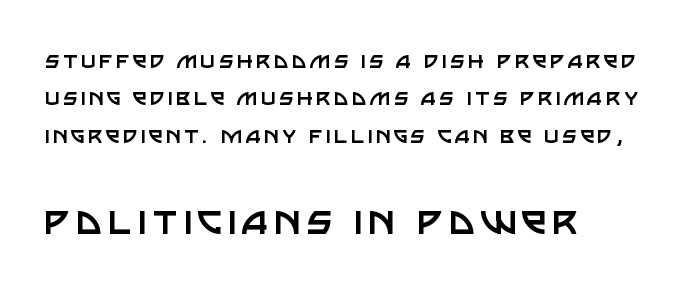
The image shows 46 px regular-weight sans-serif type, upright; set left-aligned, normal line spacing (1.44x), not underlined; the second (bottom) block is 1.77x larger; low stroke contrast and a large x-height.
